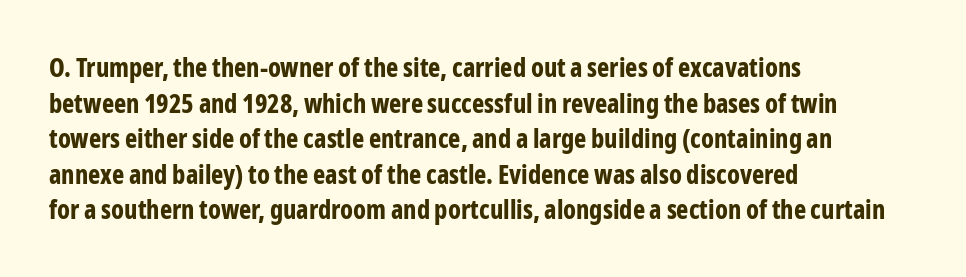
The image shows 26 px bold type, upright; set left-aligned, normal line spacing (1.37x), normal letter spacing, not underlined.
